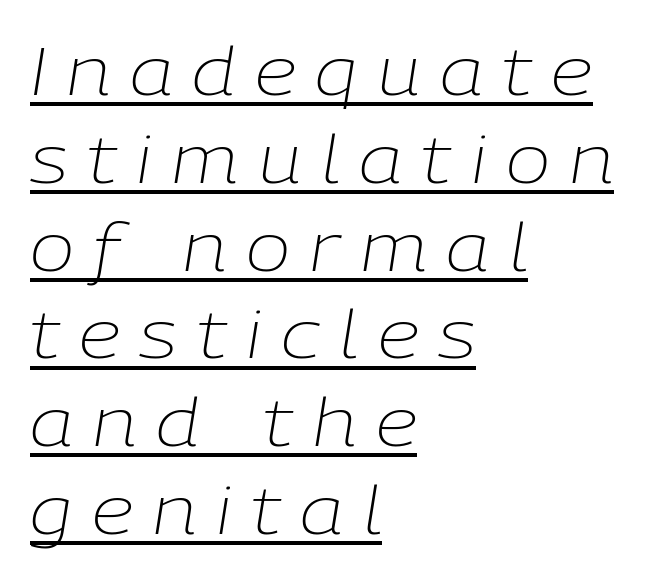
Q: Is the text bold? A: No.
Q: Is the text italic (slanted)? A: Yes, it leans right by about 9 degrees.
Q: Is the text underlined? A: Yes.
Q: How is the paragraph aligned? A: Left-aligned.
Q: Is the spacing between letters normal or unusually wide? A: Unusually wide.
Q: Is the spacing between lines tight, normal or loose? A: Normal.
Q: Width (condensed, normal, or wide)? A: Normal.
Q: Stroke contrast? A: Low.
Q: x-height? A: Medium.
Q: Monospaced? A: No.
